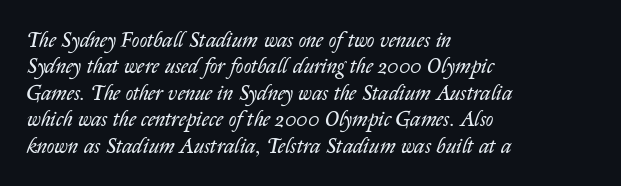
The image shows 21 px text type, italic (leaning right); set left-aligned, normal line spacing (1.26x), normal letter spacing, not underlined.
